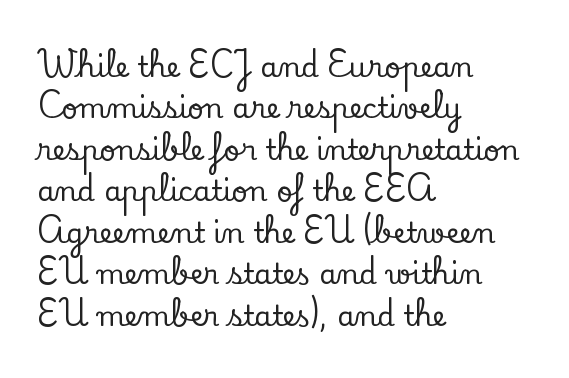
Q: Is the text italic (slanted)? A: No, it is upright.
Q: Is the typeface a serif or a sans-serif typeface? A: Serif.
Q: Is the text underlined? A: No.
Q: How is the paragraph aligned? A: Left-aligned.
Q: Is the spacing between letters normal or unusually wide? A: Normal.
Q: Is the spacing between lines tight, normal or loose? A: Normal.
Q: Width (condensed, normal, or wide)? A: Normal.
Q: Stroke contrast? A: Low.
Q: x-height? A: Small.
Q: Monospaced? A: No.
